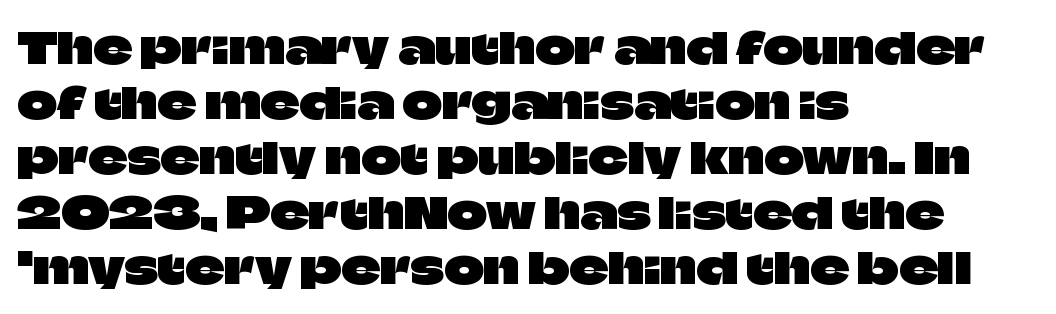
The image shows 43 px sans-serif type, upright; set left-aligned, normal line spacing (1.28x), normal letter spacing, not underlined; low stroke contrast and a large x-height.
